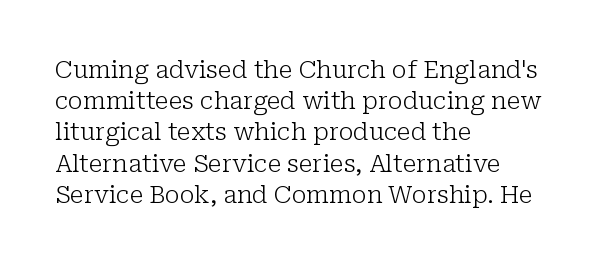
Q: Is the text bold? A: No.
Q: Is the text italic (slanted)? A: No, it is upright.
Q: Is the text underlined? A: No.
Q: How is the paragraph aligned? A: Left-aligned.
Q: Is the spacing between letters normal or unusually wide? A: Normal.
Q: Is the spacing between lines tight, normal or loose? A: Normal.
